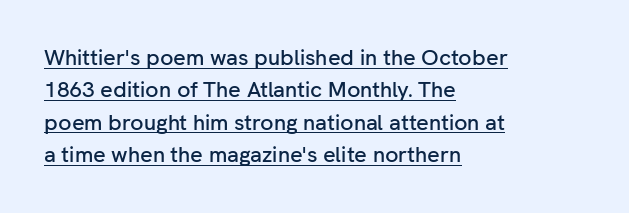
The image shows 22 px text type, upright; set left-aligned, normal line spacing (1.47x), normal letter spacing, underlined.
